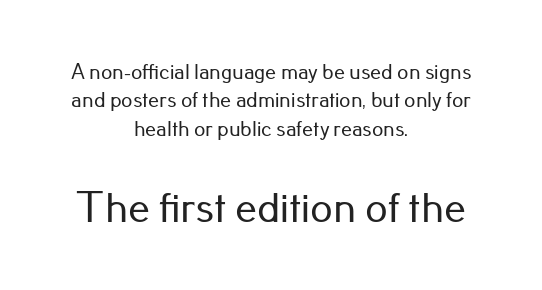
The image shows 44 px sans-serif type, upright; set centered, normal line spacing (1.29x), normal letter spacing, not underlined; the second (bottom) block is 2.0x larger; low stroke contrast and a small x-height.
